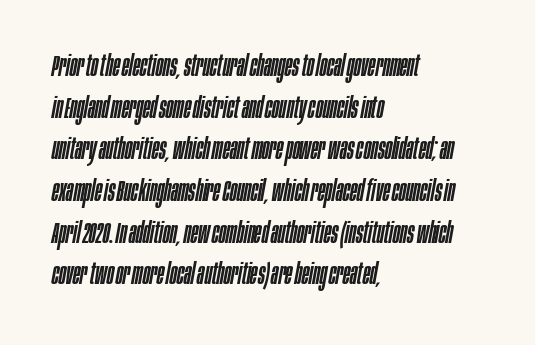
{"italic": "yes", "lean": "right", "slant_degrees": 10, "width": "condensed", "stroke_contrast": "low", "x_height": "large", "monospaced": "no", "underline": "no", "align": "left", "line_spacing": "normal", "line_spacing_ratio": 1.39, "letter_spacing": "normal", "letter_spacing_em": 0.0, "glyph_px": 30}
